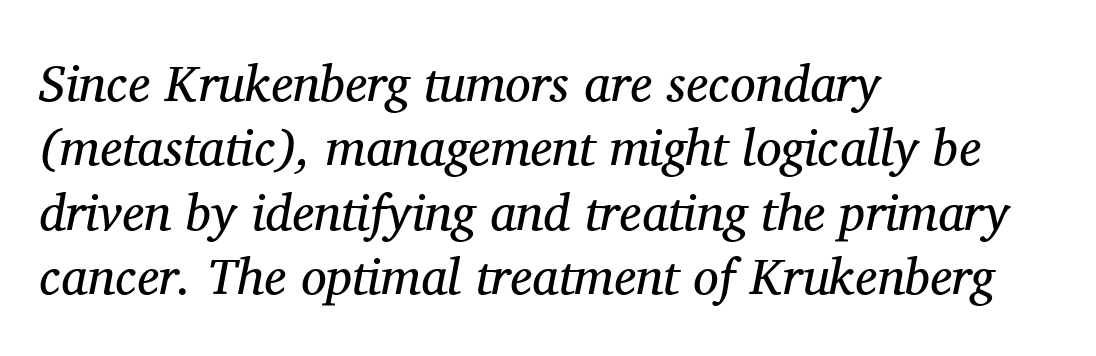
Q: Is the text bold? A: No.
Q: Is the text italic (slanted)? A: Yes, it leans right by about 11 degrees.
Q: Is the typeface a serif or a sans-serif typeface? A: Serif.
Q: Is the text underlined? A: No.
Q: How is the paragraph aligned? A: Left-aligned.
Q: Is the spacing between letters normal or unusually wide? A: Normal.
Q: Is the spacing between lines tight, normal or loose? A: Normal.
Q: Width (condensed, normal, or wide)? A: Normal.
Q: Stroke contrast? A: Medium.
Q: x-height? A: Medium.
Q: Monospaced? A: No.
